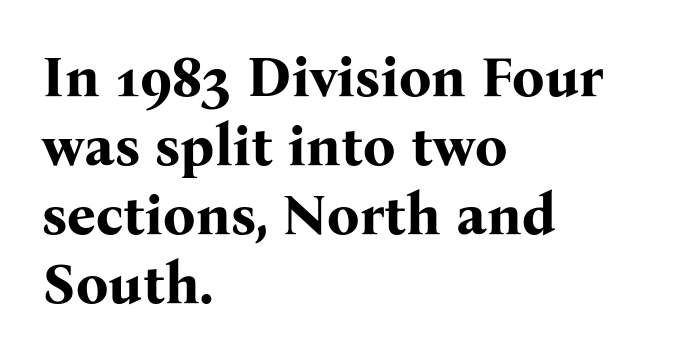
{"serif": "yes", "italic": "no", "bold": "yes", "weight": "bold", "width": "normal", "stroke_contrast": "medium", "x_height": "medium", "monospaced": "no", "underline": "no", "align": "left", "line_spacing_ratio": 1.21, "letter_spacing": "normal", "letter_spacing_em": 0.0, "glyph_px": 57}
